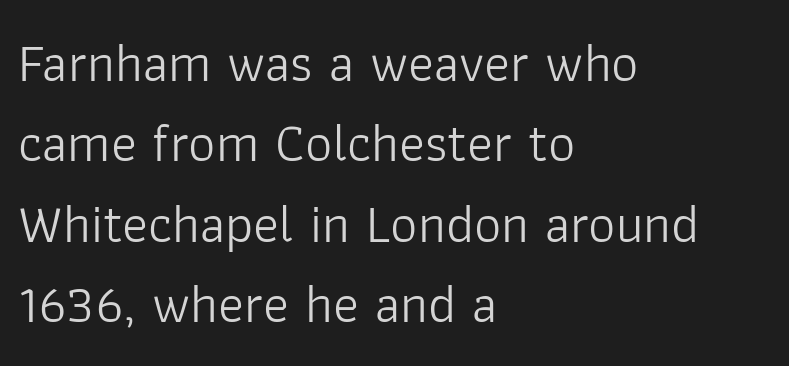
The image shows 54 px light sans-serif type, upright; set left-aligned, normal line spacing (1.49x), normal letter spacing, not underlined; low stroke contrast and a medium x-height.
